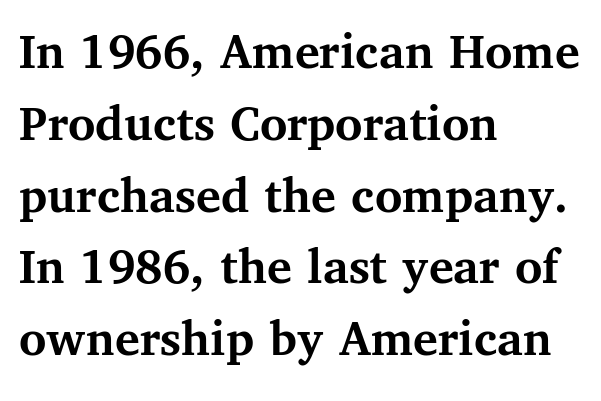
{"serif": "yes", "italic": "no", "bold": "yes", "weight": "semibold", "width": "normal", "stroke_contrast": "medium", "x_height": "medium", "monospaced": "no", "underline": "no", "align": "left", "line_spacing": "normal", "line_spacing_ratio": 1.38, "letter_spacing": "normal", "letter_spacing_em": 0.0, "glyph_px": 52}
